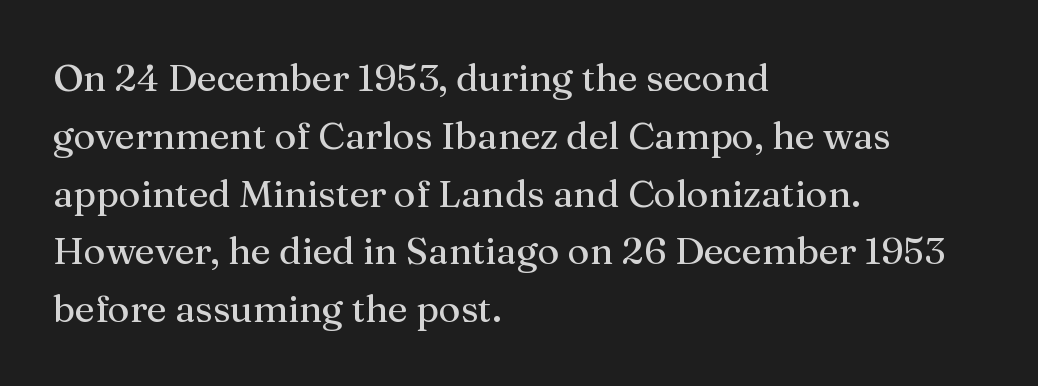
Q: Is the text bold? A: No.
Q: Is the text italic (slanted)? A: No, it is upright.
Q: Is the typeface a serif or a sans-serif typeface? A: Serif.
Q: Is the text underlined? A: No.
Q: How is the paragraph aligned? A: Left-aligned.
Q: Is the spacing between letters normal or unusually wide? A: Normal.
Q: Is the spacing between lines tight, normal or loose? A: Normal.
Q: Width (condensed, normal, or wide)? A: Normal.
Q: Stroke contrast? A: Medium.
Q: x-height? A: Medium.
Q: Monospaced? A: No.
